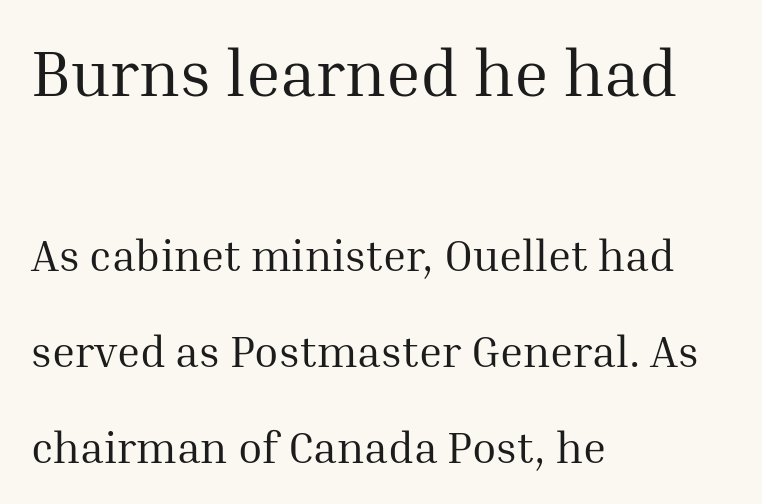
{"serif": "yes", "italic": "no", "bold": "no", "weight": "regular", "width": "normal", "stroke_contrast": "medium", "x_height": "medium", "monospaced": "no", "underline": "no", "align": "left", "line_spacing": "loose", "line_spacing_ratio": 2.18, "letter_spacing": "normal", "letter_spacing_em": 0.0, "larger_block": "first", "size_ratio": 1.5, "glyph_px": 66}
